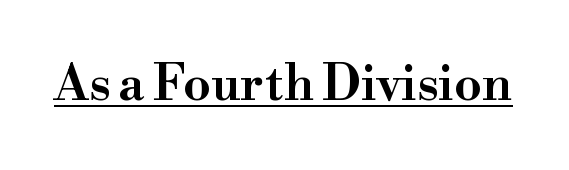
{"serif": "yes", "italic": "no", "width": "wide", "stroke_contrast": "high", "x_height": "small", "monospaced": "no", "underline": "yes", "letter_spacing": "normal", "letter_spacing_em": 0.0, "glyph_px": 49}
